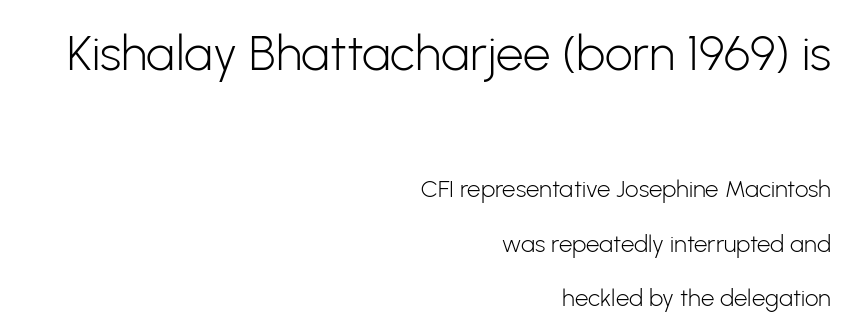
{"serif": "no", "italic": "no", "bold": "no", "weight": "light", "width": "normal", "stroke_contrast": "low", "x_height": "medium", "monospaced": "no", "underline": "no", "align": "right", "line_spacing": "loose", "line_spacing_ratio": 2.28, "letter_spacing": "normal", "letter_spacing_em": 0.0, "larger_block": "first", "size_ratio": 2.04, "glyph_px": 49}
